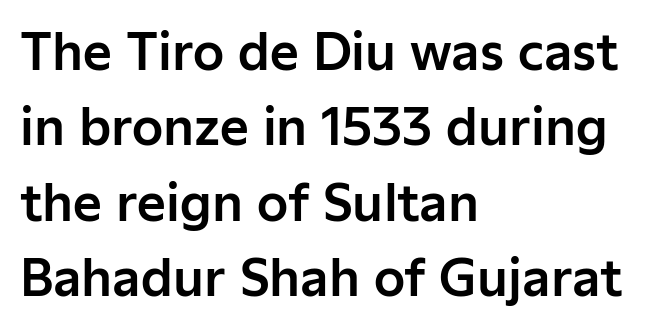
The image shows 50 px sans-serif type, upright; set left-aligned, normal line spacing (1.51x), normal letter spacing, not underlined; low stroke contrast and a medium x-height.
